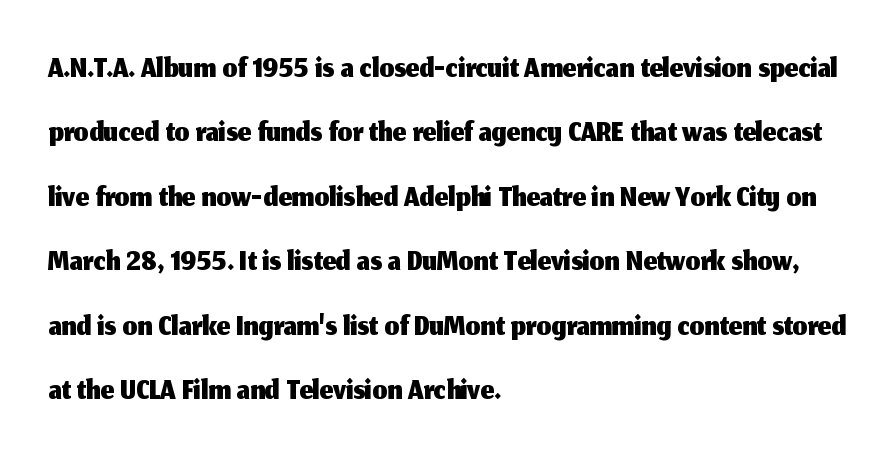
Tracking here is standard; glyphs follow each other at the usual distance. This rendering uses left alignment, leaving the right contour irregular. Serifs: no, the terminals of the letterforms are clean. A roman cut, with each character standing at attention.
